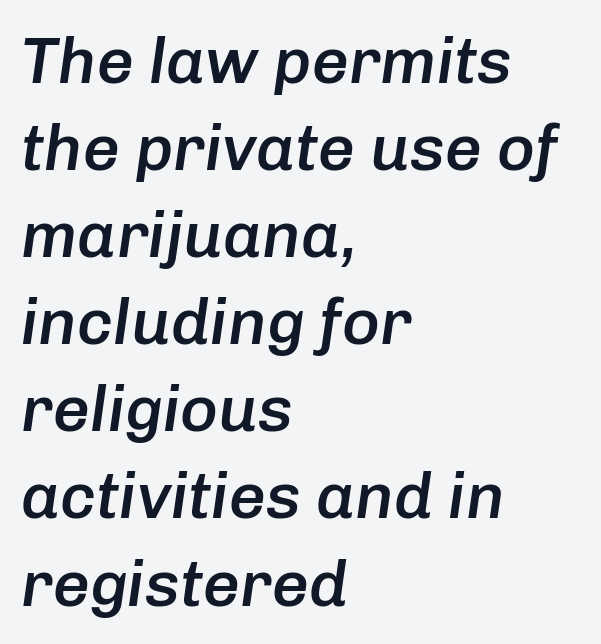
{"italic": "yes", "lean": "right", "slant_degrees": 8, "bold": "semi", "weight": "semibold", "width": "normal", "stroke_contrast": "low", "x_height": "medium", "monospaced": "no", "underline": "no", "align": "left", "line_spacing": "normal", "line_spacing_ratio": 1.34, "letter_spacing": "normal", "letter_spacing_em": 0.0, "glyph_px": 65}
